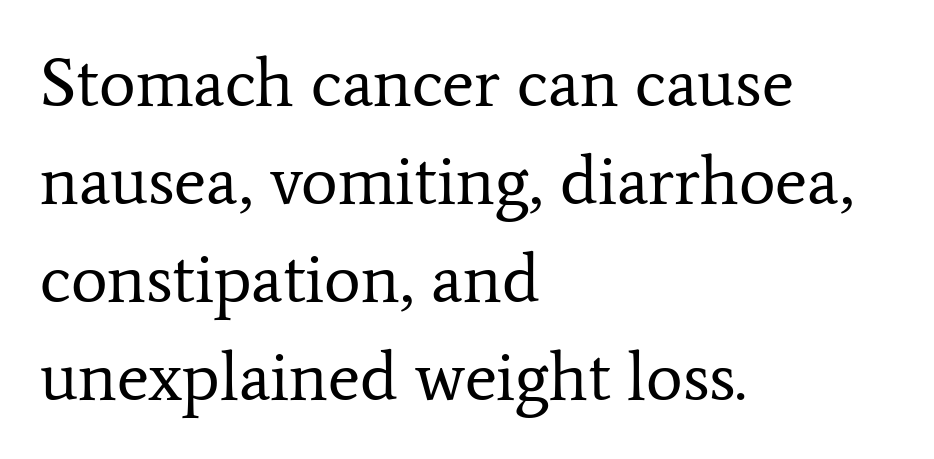
The image shows 69 px regular-weight serif type, upright; set left-aligned, normal line spacing (1.42x), normal letter spacing, not underlined; low stroke contrast and a medium x-height.
